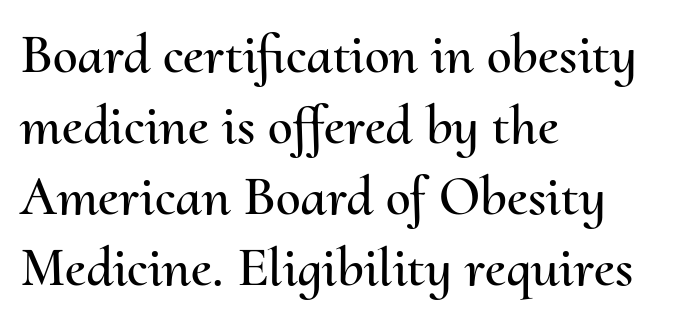
Q: Is the text italic (slanted)? A: No, it is upright.
Q: Is the text underlined? A: No.
Q: How is the paragraph aligned? A: Left-aligned.
Q: Is the spacing between letters normal or unusually wide? A: Normal.
Q: Is the spacing between lines tight, normal or loose? A: Normal.
Q: Width (condensed, normal, or wide)? A: Normal.
Q: Stroke contrast? A: Medium.
Q: x-height? A: Small.
Q: Monospaced? A: No.
